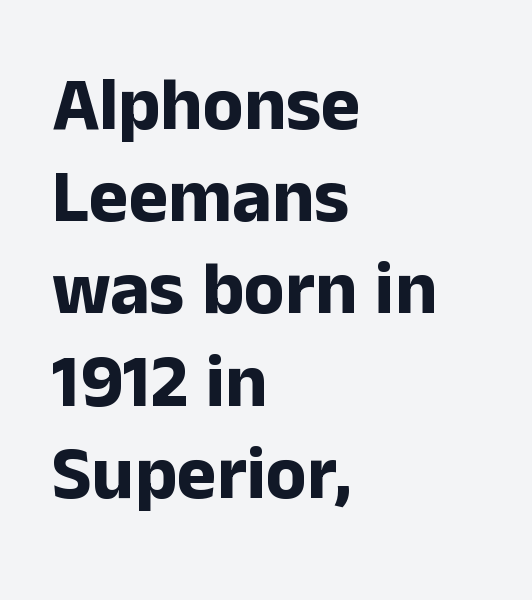
Q: Is the text bold? A: Yes.
Q: Is the text italic (slanted)? A: No, it is upright.
Q: Is the typeface a serif or a sans-serif typeface? A: Sans-serif.
Q: Is the text underlined? A: No.
Q: How is the paragraph aligned? A: Left-aligned.
Q: Is the spacing between letters normal or unusually wide? A: Normal.
Q: Width (condensed, normal, or wide)? A: Normal.
Q: Stroke contrast? A: Low.
Q: x-height? A: Medium.
Q: Monospaced? A: No.
